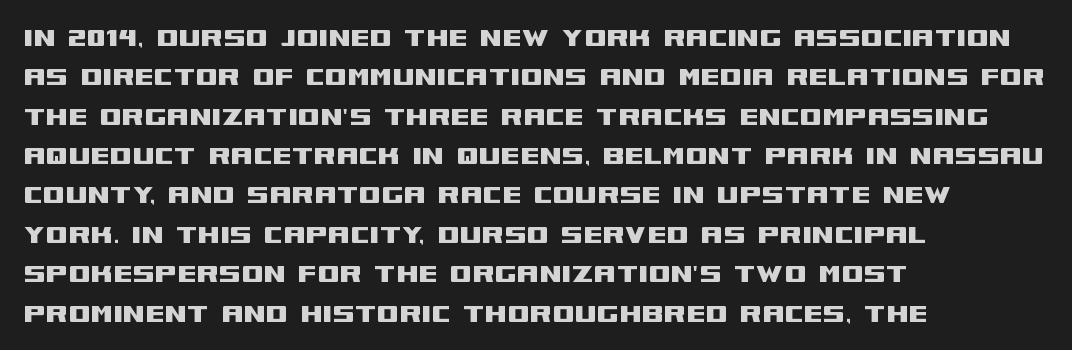
{"serif": "no", "italic": "no", "width": "wide", "stroke_contrast": "medium", "x_height": "large", "monospaced": "no", "underline": "no", "align": "left", "line_spacing_ratio": 1.23, "letter_spacing": "normal", "letter_spacing_em": 0.0, "glyph_px": 32}
